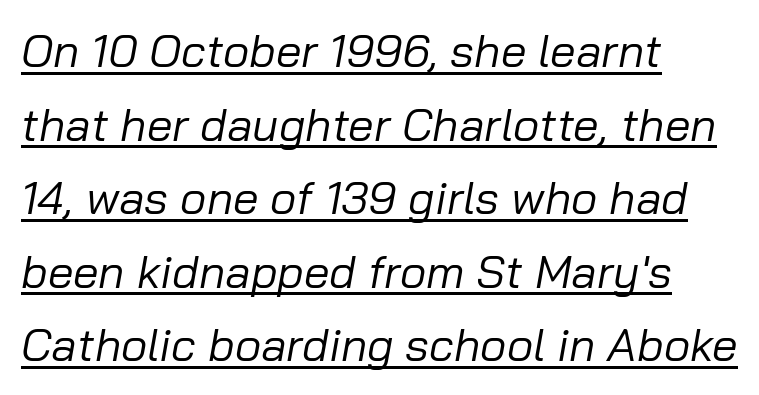
This sample has the flowing, uneven cadence of proportional lettering. The rendering anchors every line to the left-hand side. How are the letters spaced? Ordinarily, with no added tracking. The rows are spaced the way most documents space them.
